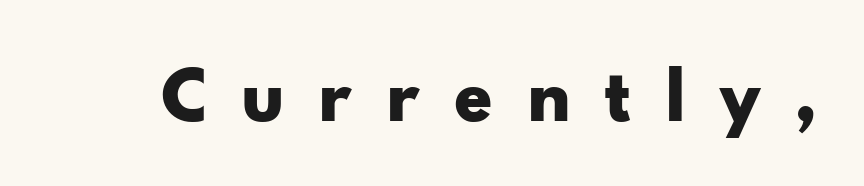
The face used here has the dense, thick strokes of a bold. Rule under the text: the space is simply empty. These lines are rendered in a variable-pitch font. The letters carry no serifs — their stems end cleanly without finishing strokes. Posture: upright roman. Here the glyphs are tracked loosely, breaking word shapes into spaced letters.
